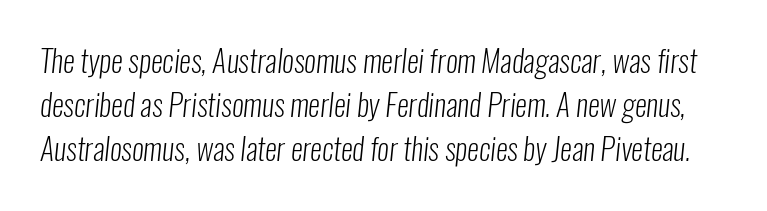
Q: Is the text bold? A: No.
Q: Is the typeface a serif or a sans-serif typeface? A: Sans-serif.
Q: Is the text underlined? A: No.
Q: Is the spacing between letters normal or unusually wide? A: Normal.
Q: Is the spacing between lines tight, normal or loose? A: Normal.
Q: Width (condensed, normal, or wide)? A: Condensed.
Q: Stroke contrast? A: Low.
Q: x-height? A: Medium.
Q: Monospaced? A: No.
